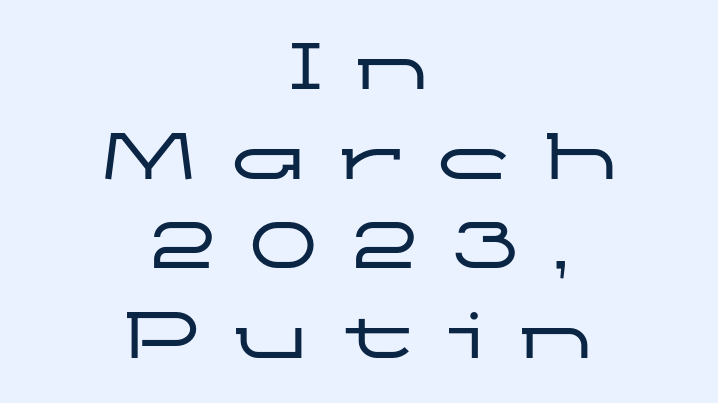
{"serif": "no", "italic": "no", "width": "wide", "stroke_contrast": "low", "x_height": "medium", "monospaced": "no", "underline": "no", "align": "center", "line_spacing_ratio": 1.18, "letter_spacing": "wide", "letter_spacing_em": 0.43, "glyph_px": 76}
